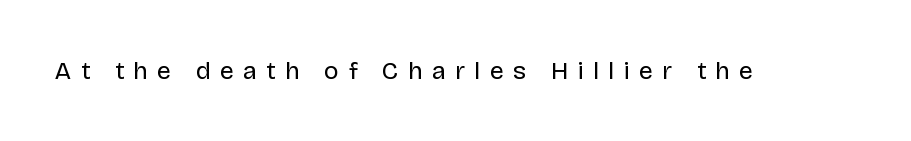
The image shows 25 px text type, upright; set unusually wide letter spacing (+0.37 em), not underlined.
